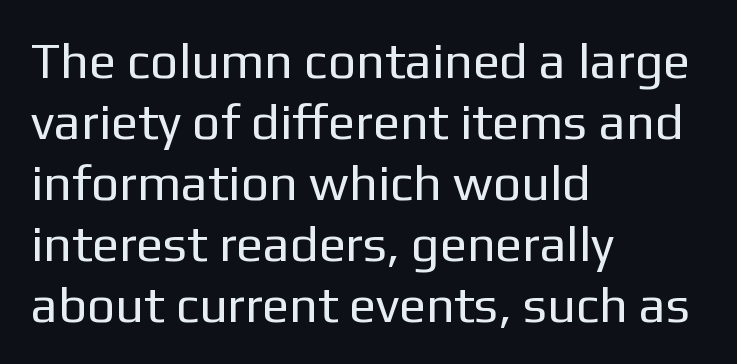
{"serif": "no", "italic": "no", "bold": "no", "weight": "regular", "width": "normal", "stroke_contrast": "low", "x_height": "medium", "monospaced": "no", "underline": "no", "align": "left", "line_spacing_ratio": 1.22, "letter_spacing": "normal", "letter_spacing_em": 0.0, "glyph_px": 50}
